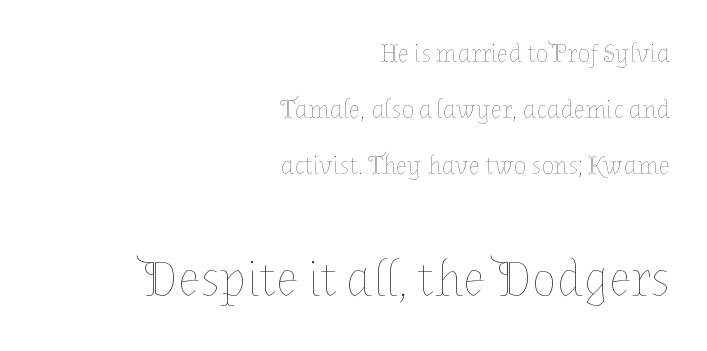
{"italic": "no", "bold": "no", "weight": "thin", "width": "normal", "stroke_contrast": "low", "x_height": "medium", "monospaced": "no", "underline": "no", "align": "right", "line_spacing": "loose", "line_spacing_ratio": 2.16, "letter_spacing": "normal", "letter_spacing_em": 0.0, "larger_block": "second", "size_ratio": 1.96, "glyph_px": 51}
